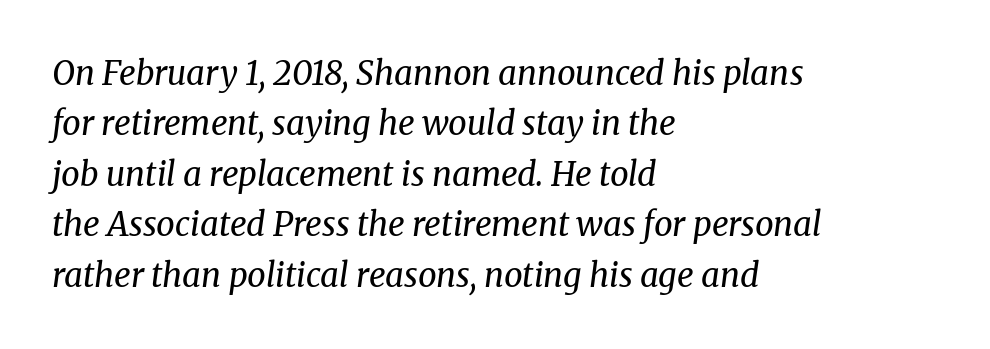
{"serif": "yes", "italic": "yes", "lean": "right", "slant_degrees": 8, "bold": "no", "weight": "regular", "width": "normal", "stroke_contrast": "medium", "x_height": "medium", "monospaced": "no", "underline": "no", "align": "left", "line_spacing": "normal", "line_spacing_ratio": 1.53, "letter_spacing": "normal", "letter_spacing_em": 0.0, "glyph_px": 33}
